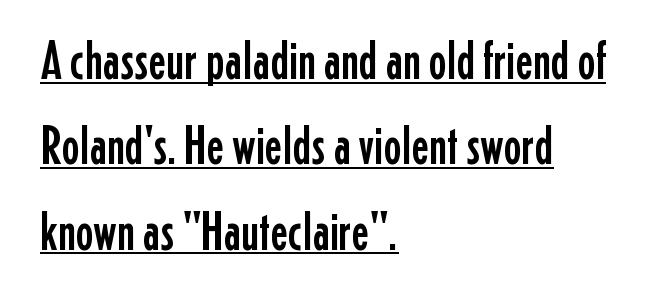
Q: Is the text italic (slanted)? A: No, it is upright.
Q: Is the typeface a serif or a sans-serif typeface? A: Sans-serif.
Q: Is the text underlined? A: Yes.
Q: How is the paragraph aligned? A: Left-aligned.
Q: Is the spacing between letters normal or unusually wide? A: Normal.
Q: Is the spacing between lines tight, normal or loose? A: Normal.
Q: Width (condensed, normal, or wide)? A: Condensed.
Q: Stroke contrast? A: Low.
Q: x-height? A: Medium.
Q: Monospaced? A: No.
